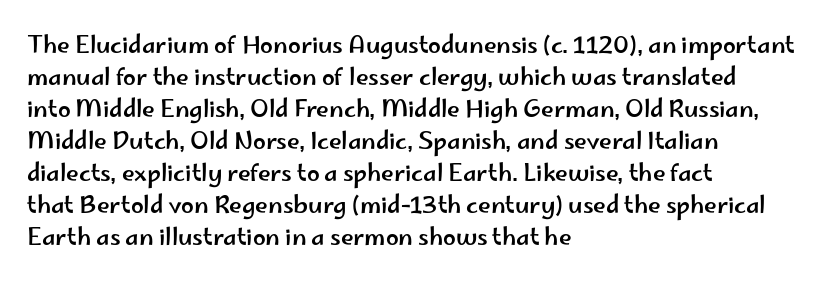
Q: Is the text italic (slanted)? A: No, it is upright.
Q: Is the text underlined? A: No.
Q: How is the paragraph aligned? A: Left-aligned.
Q: Is the spacing between letters normal or unusually wide? A: Normal.
Q: Is the spacing between lines tight, normal or loose? A: Normal.
